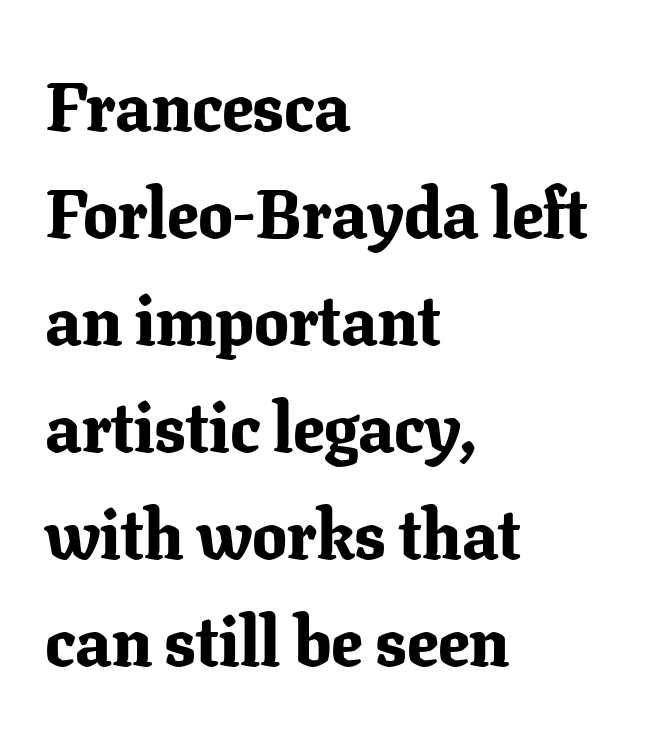
{"serif": "yes", "italic": "no", "bold": "yes", "weight": "bold", "width": "normal", "stroke_contrast": "low", "x_height": "medium", "monospaced": "no", "underline": "no", "align": "left", "line_spacing": "normal", "line_spacing_ratio": 1.55, "letter_spacing": "normal", "letter_spacing_em": 0.0, "glyph_px": 69}
